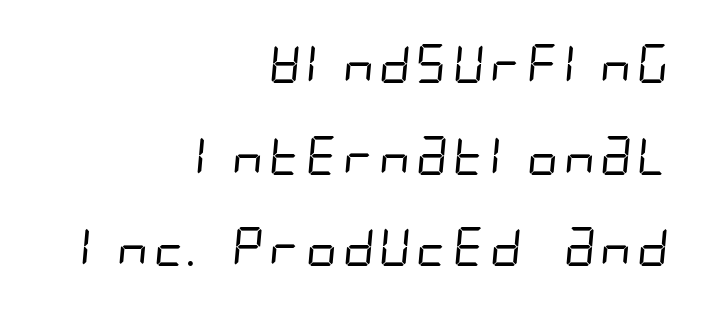
{"serif": "no", "bold": "no", "weight": "regular", "width": "condensed", "stroke_contrast": "low", "x_height": "large", "underline": "no", "align": "right", "line_spacing": "loose", "line_spacing_ratio": 2.35, "letter_spacing": "normal", "letter_spacing_em": 0.0, "glyph_px": 39}
